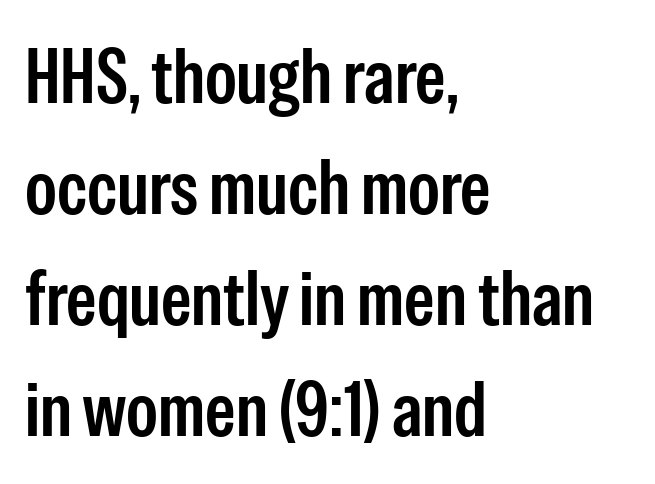
Q: Is the text italic (slanted)? A: No, it is upright.
Q: Is the typeface a serif or a sans-serif typeface? A: Sans-serif.
Q: Is the text underlined? A: No.
Q: How is the paragraph aligned? A: Left-aligned.
Q: Is the spacing between letters normal or unusually wide? A: Normal.
Q: Is the spacing between lines tight, normal or loose? A: Normal.
Q: Width (condensed, normal, or wide)? A: Condensed.
Q: Stroke contrast? A: Low.
Q: x-height? A: Medium.
Q: Monospaced? A: No.
